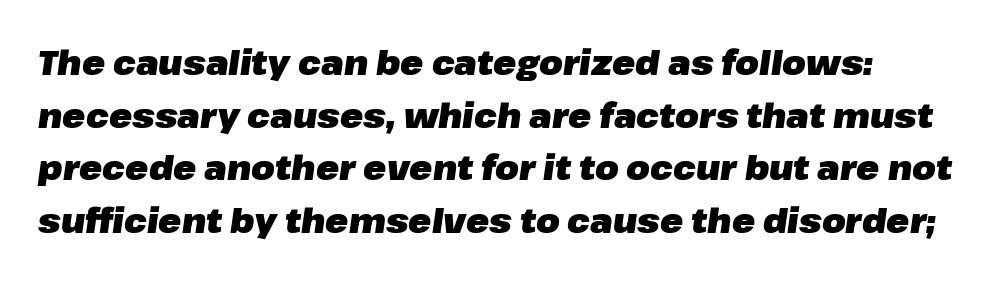
These lines are rendered in a variable-pitch font. The rendering keeps characters at their native spacing. Vertical spacing — default. A bare baseline throughout the passage. Typesetter's note: full bold, strokes at maximum text heaviness.
